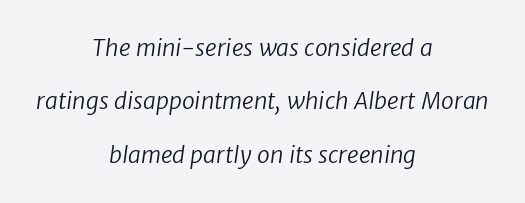
The image shows 23 px text type; set centered, loose line spacing (2.32x), normal letter spacing, not underlined.
